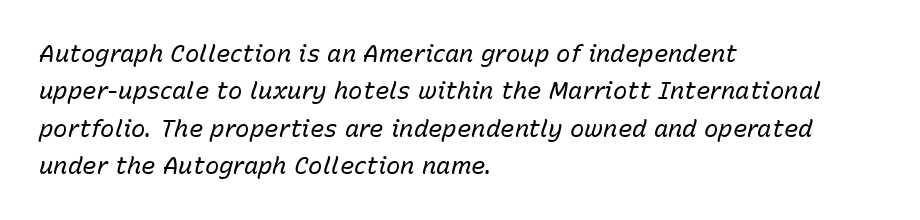
{"italic": "yes", "lean": "right", "slant_degrees": 15, "bold": "no", "underline": "no", "align": "left", "line_spacing": "normal", "line_spacing_ratio": 1.56, "letter_spacing": "normal", "letter_spacing_em": 0.0, "glyph_px": 24}
